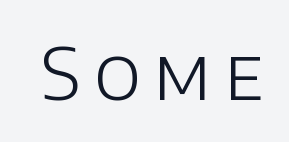
The image shows 71 px light sans-serif type, upright; set not underlined; low stroke contrast and a large x-height.
